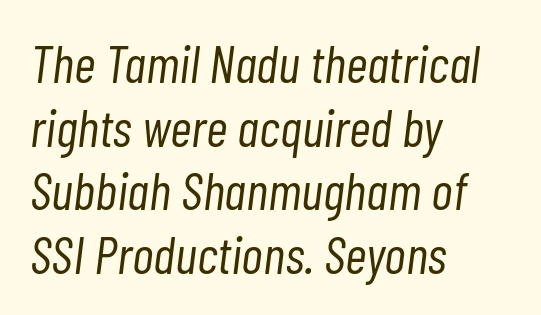
The image shows 53 px light, condensed type, italic (leaning right); set left-aligned, line spacing 1.2x, normal letter spacing, not underlined; low stroke contrast and a medium x-height.
